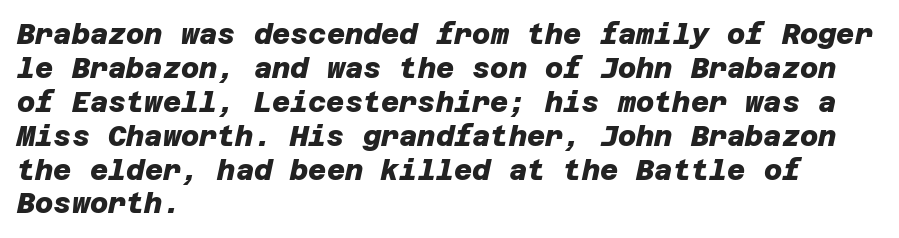
Just letters on the line, the space beneath them empty. Typographic density is high because the face is bold. Type style note: lacks serifs. Observe the ordinary spacing: letters are neighbours, not strangers. The setting favours the left margin, as ordinary paragraphs usually do.
